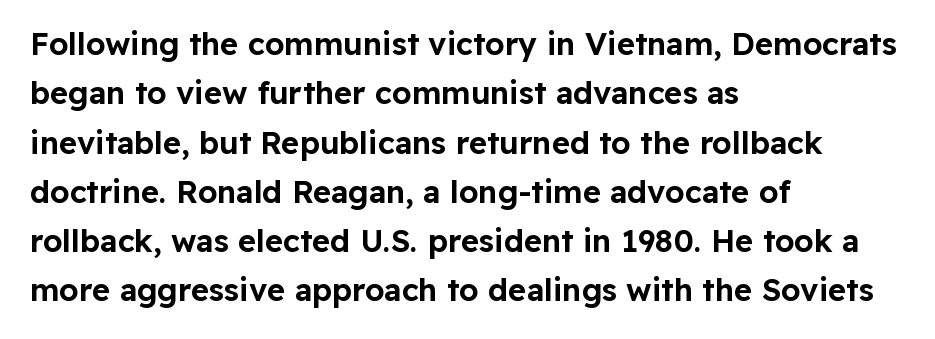
The image shows 31 px sans-serif type, upright; set left-aligned, normal line spacing (1.59x), normal letter spacing, not underlined; low stroke contrast and a medium x-height.
